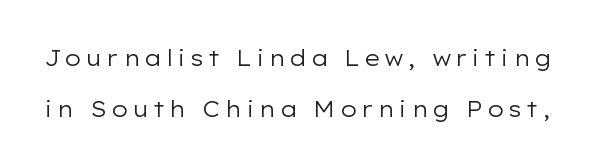
The image shows 22 px text type, upright; set loose line spacing (2.3x), not underlined.
